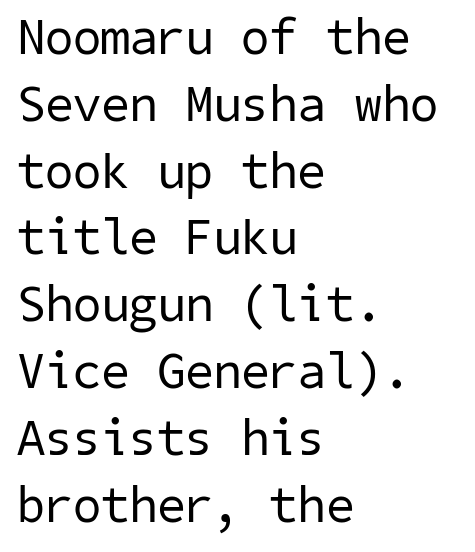
The image shows 51 px regular-weight sans-serif type; set left-aligned, normal line spacing (1.31x), normal letter spacing, not underlined; low stroke contrast and a medium x-height.
